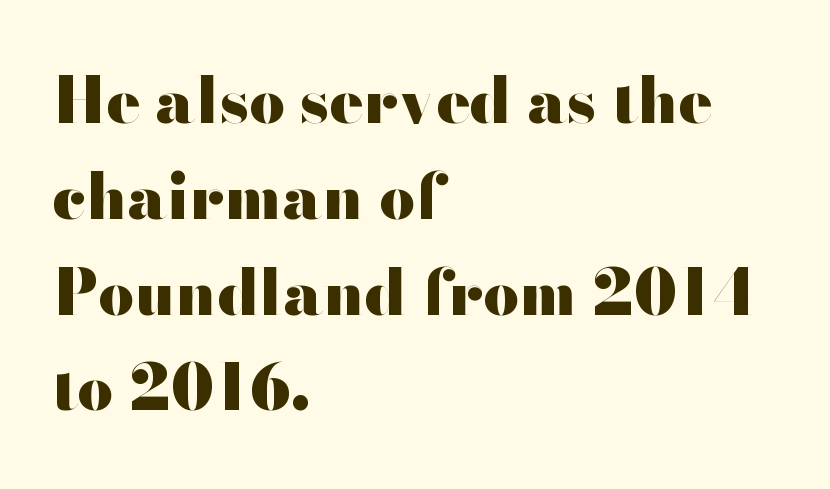
The image shows 63 px heavy, wide sans-serif type, upright; set left-aligned, normal line spacing (1.52x), normal letter spacing, not underlined; high stroke contrast and a small x-height.
